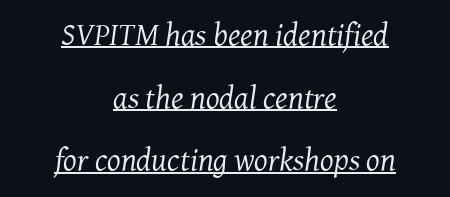
Q: Is the text bold? A: No.
Q: Is the text italic (slanted)? A: Yes, it leans right by about 7 degrees.
Q: Is the typeface a serif or a sans-serif typeface? A: Serif.
Q: Is the text underlined? A: Yes.
Q: How is the paragraph aligned? A: Centered.
Q: Is the spacing between letters normal or unusually wide? A: Normal.
Q: Is the spacing between lines tight, normal or loose? A: Loose.
Q: Width (condensed, normal, or wide)? A: Normal.
Q: Stroke contrast? A: Medium.
Q: x-height? A: Medium.
Q: Monospaced? A: No.
